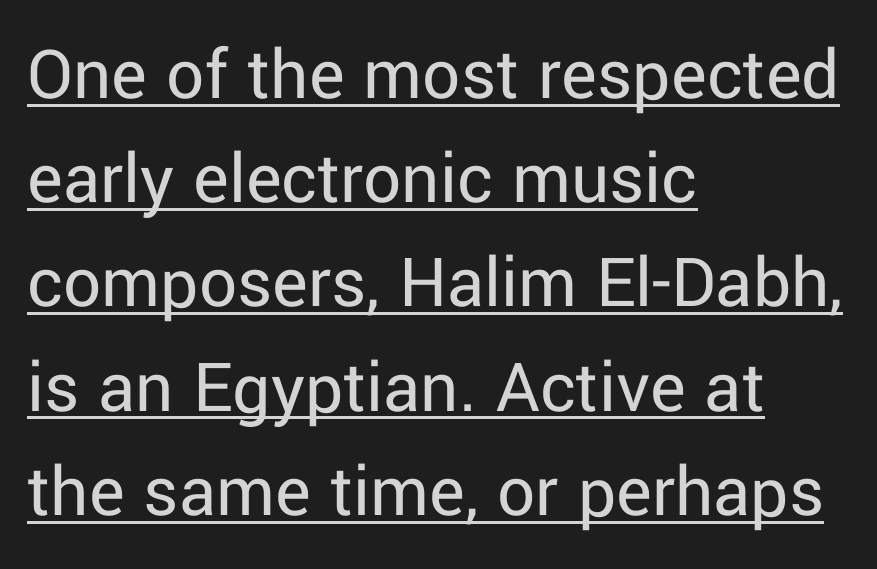
Q: Is the text bold? A: No.
Q: Is the text italic (slanted)? A: No, it is upright.
Q: Is the typeface a serif or a sans-serif typeface? A: Sans-serif.
Q: Is the text underlined? A: Yes.
Q: How is the paragraph aligned? A: Left-aligned.
Q: Is the spacing between letters normal or unusually wide? A: Normal.
Q: Is the spacing between lines tight, normal or loose? A: Normal.
Q: Width (condensed, normal, or wide)? A: Normal.
Q: Stroke contrast? A: Low.
Q: x-height? A: Medium.
Q: Monospaced? A: No.
